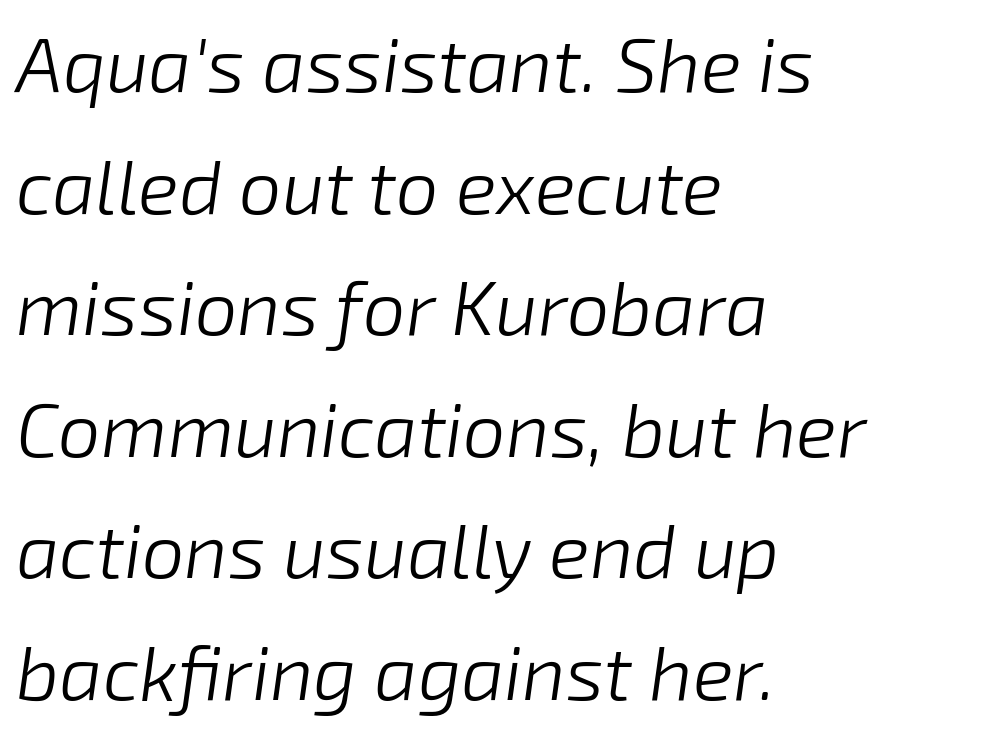
Q: Is the text bold? A: No.
Q: Is the text italic (slanted)? A: Yes, it leans right by about 8 degrees.
Q: Is the text underlined? A: No.
Q: How is the paragraph aligned? A: Left-aligned.
Q: Is the spacing between letters normal or unusually wide? A: Normal.
Q: Is the spacing between lines tight, normal or loose? A: Normal.
Q: Width (condensed, normal, or wide)? A: Normal.
Q: Stroke contrast? A: Low.
Q: x-height? A: Medium.
Q: Monospaced? A: No.
